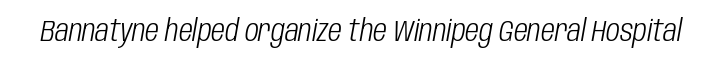
{"italic": "yes", "lean": "right", "slant_degrees": 10, "bold": "no", "weight": "light", "width": "condensed", "stroke_contrast": "low", "x_height": "large", "monospaced": "no", "underline": "no", "letter_spacing": "normal", "letter_spacing_em": 0.0, "glyph_px": 30}
